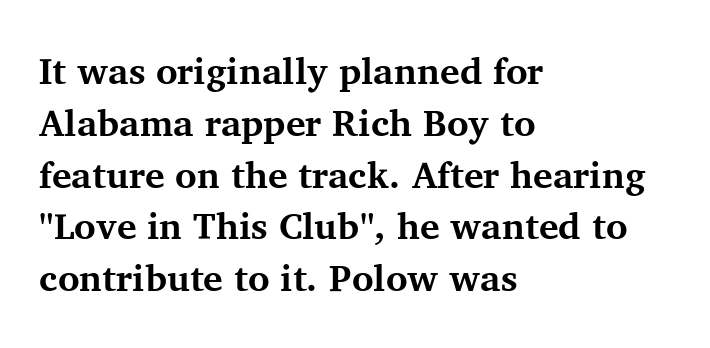
The image shows 37 px bold serif type, upright; set left-aligned, normal line spacing (1.4x), normal letter spacing, not underlined; medium stroke contrast and a medium x-height.
